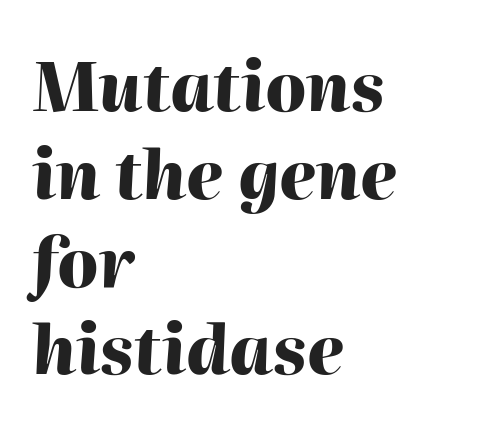
The image shows 67 px heavy type, italic (leaning right); set left-aligned, normal line spacing (1.31x), normal letter spacing, not underlined; high stroke contrast and a medium x-height.
